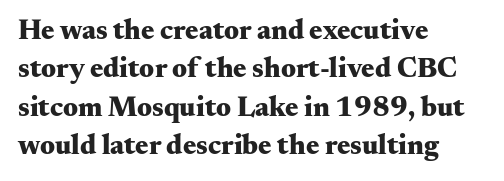
{"serif": "yes", "italic": "no", "bold": "yes", "weight": "heavy", "width": "wide", "stroke_contrast": "medium", "x_height": "small", "monospaced": "no", "underline": "no", "align": "left", "line_spacing": "normal", "line_spacing_ratio": 1.37, "letter_spacing": "normal", "letter_spacing_em": 0.0, "glyph_px": 28}
